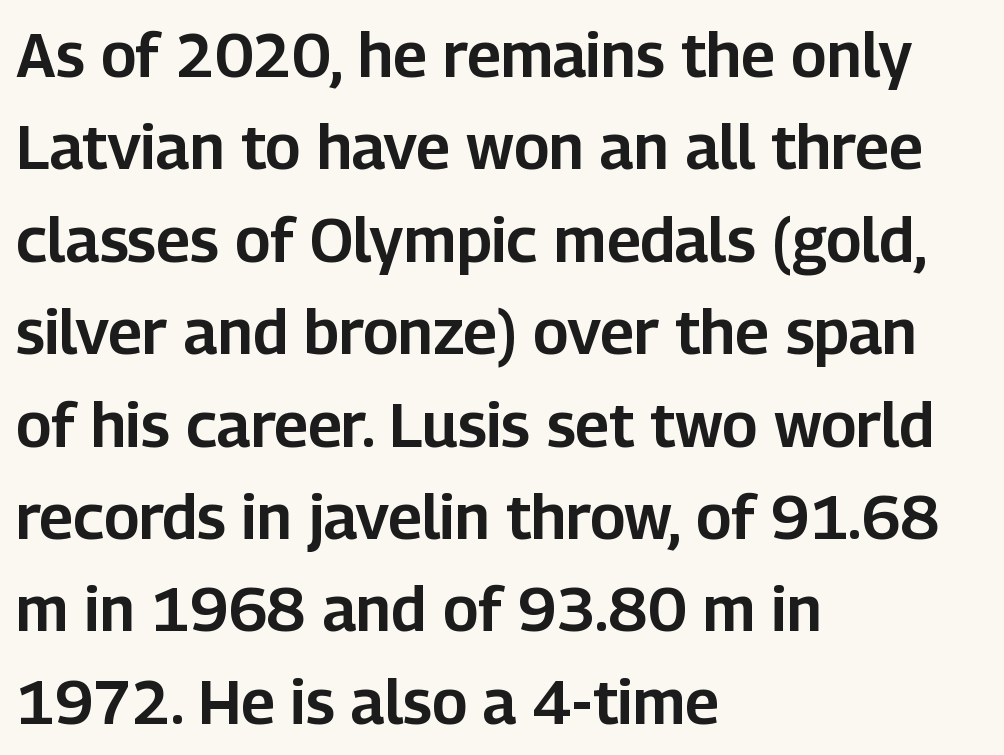
Q: Is the text italic (slanted)? A: No, it is upright.
Q: Is the typeface a serif or a sans-serif typeface? A: Sans-serif.
Q: Is the text underlined? A: No.
Q: How is the paragraph aligned? A: Left-aligned.
Q: Is the spacing between letters normal or unusually wide? A: Normal.
Q: Is the spacing between lines tight, normal or loose? A: Normal.
Q: Width (condensed, normal, or wide)? A: Normal.
Q: Stroke contrast? A: Low.
Q: x-height? A: Medium.
Q: Monospaced? A: No.
